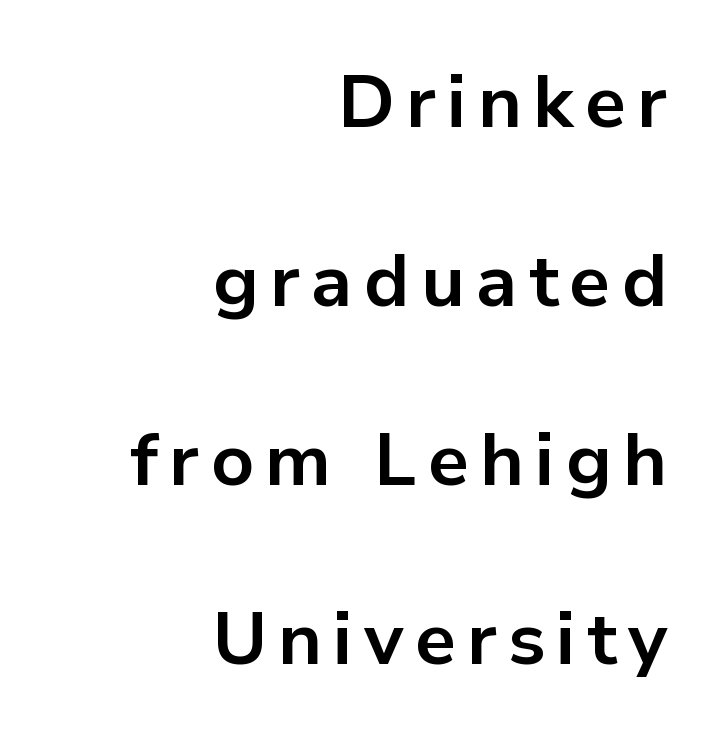
Q: Is the text bold? A: Yes.
Q: Is the text italic (slanted)? A: No, it is upright.
Q: Is the typeface a serif or a sans-serif typeface? A: Sans-serif.
Q: Is the text underlined? A: No.
Q: How is the paragraph aligned? A: Right-aligned.
Q: Is the spacing between lines tight, normal or loose? A: Loose.
Q: Width (condensed, normal, or wide)? A: Normal.
Q: Stroke contrast? A: Low.
Q: x-height? A: Medium.
Q: Monospaced? A: No.
